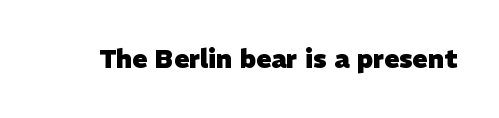
Q: Is the text bold? A: Yes.
Q: Is the text underlined? A: No.
Q: Is the spacing between letters normal or unusually wide? A: Normal.
